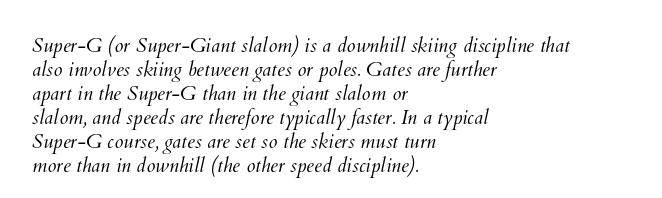
The strokes are not fattened; the text isn't bold. All the whitespace from short lines collects on the right. Nobody touched the tracking dial on this one. The glyphs are unaccompanied by any horizontal stroke below them.
